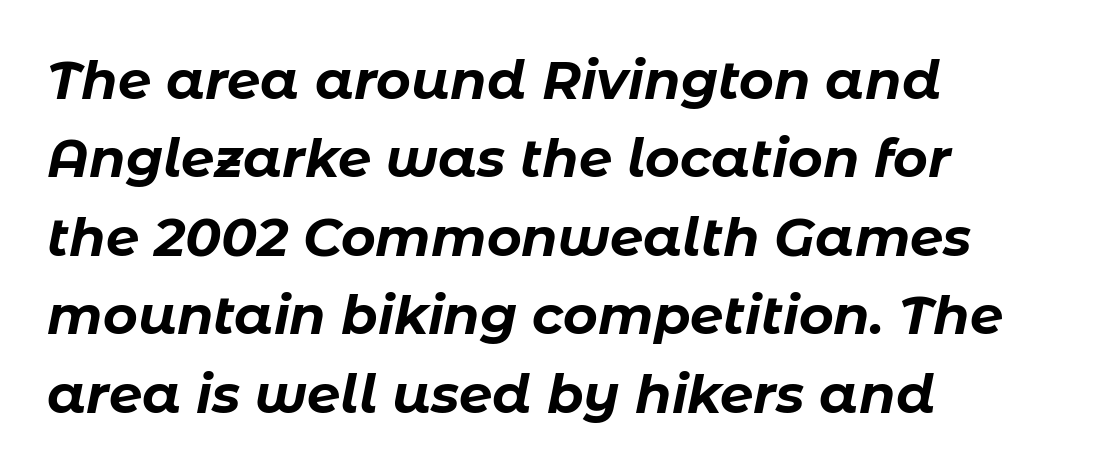
The image shows 53 px bold type, italic (leaning right); set left-aligned, normal line spacing (1.48x), normal letter spacing, not underlined; low stroke contrast and a medium x-height.
